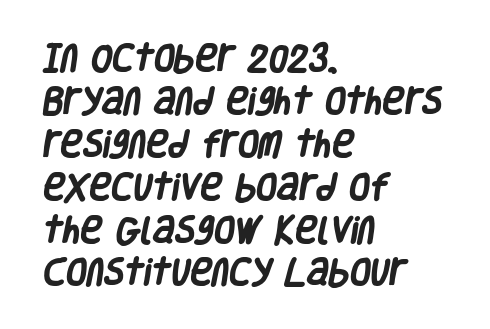
The tracking reads as untouched default to a designer's eye. The face used here is proportionally spaced, like ordinary book or web type. Decoration check: the copy has no underline. The compositor pushed each line to the left boundary. The designer left line spacing at the default.
